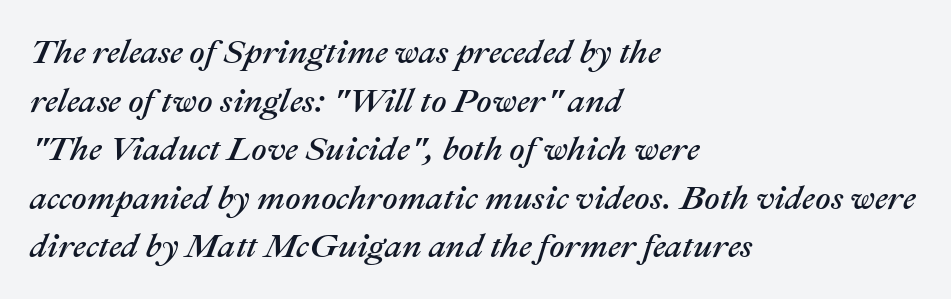
{"italic": "yes", "lean": "right", "slant_degrees": 22, "width": "normal", "stroke_contrast": "medium", "x_height": "medium", "monospaced": "no", "underline": "no", "align": "left", "line_spacing": "normal", "line_spacing_ratio": 1.43, "letter_spacing": "normal", "letter_spacing_em": 0.0, "glyph_px": 34}
